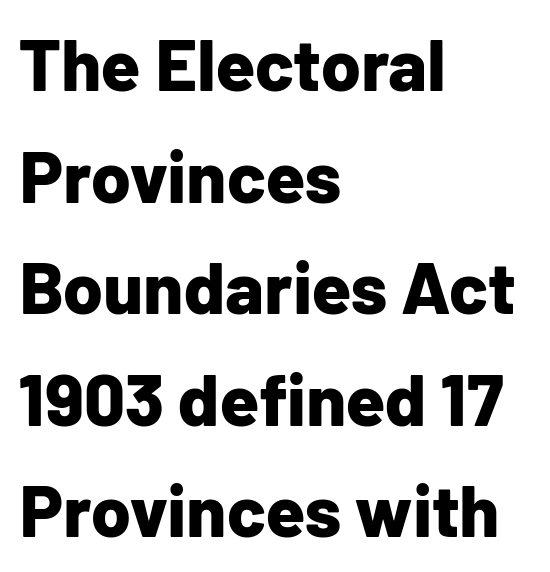
Q: Is the text bold? A: Yes.
Q: Is the text italic (slanted)? A: No, it is upright.
Q: Is the typeface a serif or a sans-serif typeface? A: Sans-serif.
Q: Is the text underlined? A: No.
Q: How is the paragraph aligned? A: Left-aligned.
Q: Is the spacing between letters normal or unusually wide? A: Normal.
Q: Is the spacing between lines tight, normal or loose? A: Normal.
Q: Width (condensed, normal, or wide)? A: Normal.
Q: Stroke contrast? A: Low.
Q: x-height? A: Medium.
Q: Monospaced? A: No.
